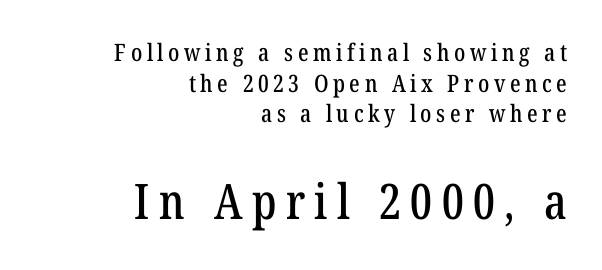
The image shows 49 px condensed serif type, upright; set right-aligned, normal line spacing (1.28x), not underlined; the second (bottom) block is 2.04x larger; low stroke contrast and a medium x-height.
